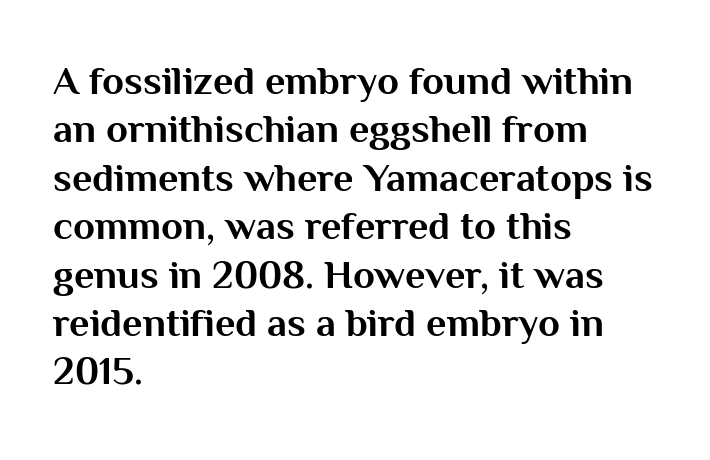
The image shows 40 px bold sans-serif type, upright; set left-aligned, line spacing 1.21x, normal letter spacing, not underlined; medium stroke contrast and a medium x-height.
